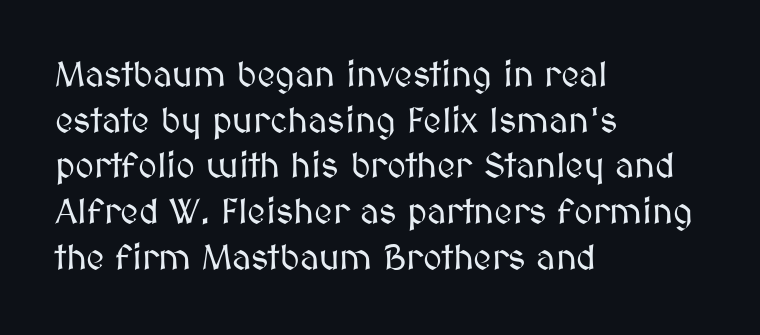
Where is the straight margin? On the left. If you measured baseline to baseline, you'd find a middling distance. The type sits square on the baseline with zero lean. Varying glyph widths throughout — classic text-font behaviour. Between one letter and the next there's only the usual sliver of space. Beneath every word, the page is bare.
